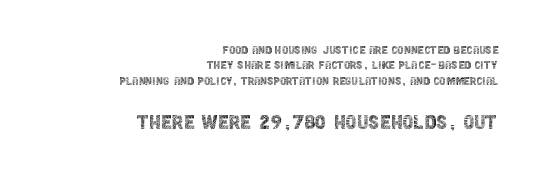
Q: Is the text bold? A: No.
Q: Is the text italic (slanted)? A: No, it is upright.
Q: Is the text underlined? A: No.
Q: How is the paragraph aligned? A: Right-aligned.
Q: Is the spacing between letters normal or unusually wide? A: Normal.
Q: Is the spacing between lines tight, normal or loose? A: Tight.
Q: Which block of text is set in a larger size, the first (top) or the second (bottom)? A: The second (bottom) one.
